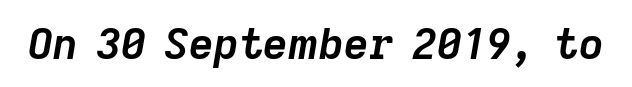
The specimen reads as italic at a glance. Inter-character spacing is left at the font's built-in metrics. Spacing verdict: proportional, widths tailored to each character. Rule under the text: the space is simply empty.
